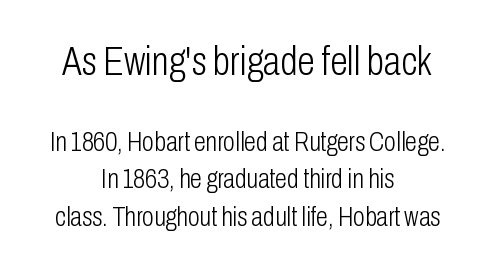
The image shows 40 px light, condensed sans-serif type, upright; set centered, normal line spacing (1.39x), normal letter spacing, not underlined; the first (top) block is 1.48x larger; low stroke contrast and a medium x-height.
